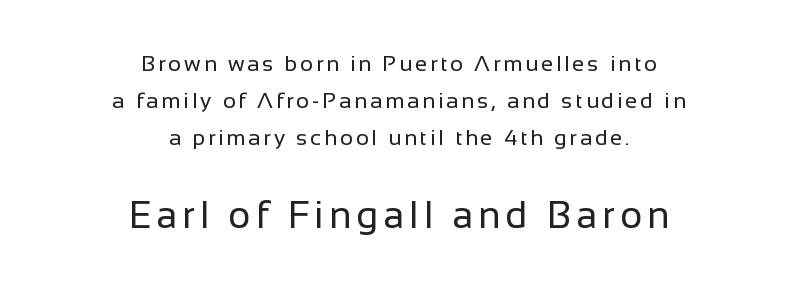
The image shows 38 px regular-weight sans-serif type, upright; set centered, normal line spacing (1.69x), not underlined; the second (bottom) block is 1.73x larger; low stroke contrast and a medium x-height.
